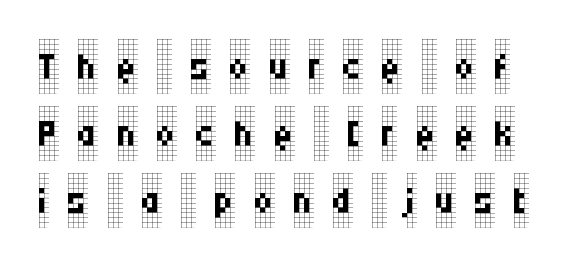
On a weight scale, this lands at 450 or below. This sample uses an upright cut, with every glyph sitting square on the baseline. These lines are composed in type with serifs. What stands out about the letter spacing? Its width — letters are far apart.
